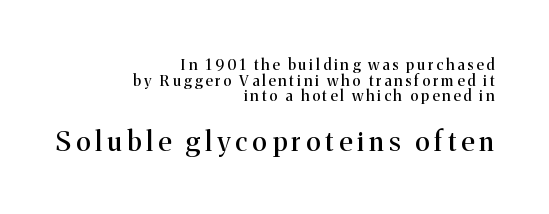
Does extra space separate the letters? Yes, quite a lot of it. In terms of posture, this sample is upright. The area under the type is left untouched. Small over large — that's the arrangement of the two blocks here. Regarding leading, the lines here are crowded together.
